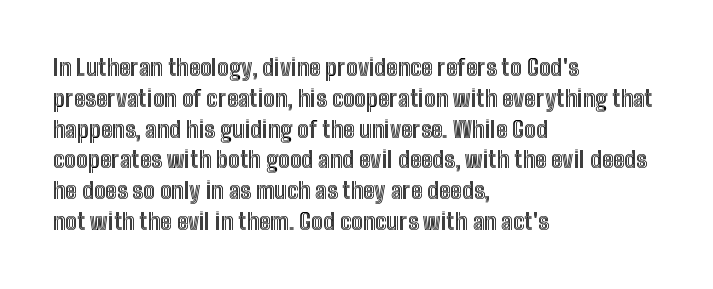
The image shows 23 px text type, upright; set left-aligned, normal line spacing (1.34x), normal letter spacing, not underlined.
